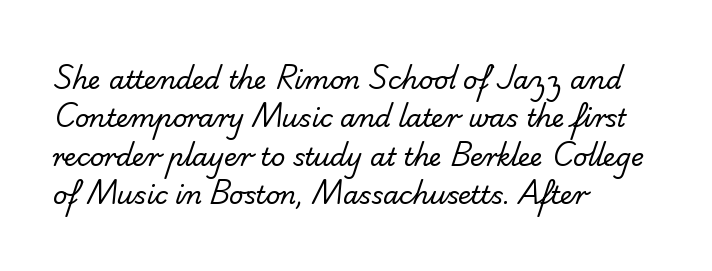
{"bold": "no", "underline": "no", "align": "left", "line_spacing": "normal", "line_spacing_ratio": 1.54, "letter_spacing": "normal", "letter_spacing_em": 0.0, "glyph_px": 25}
